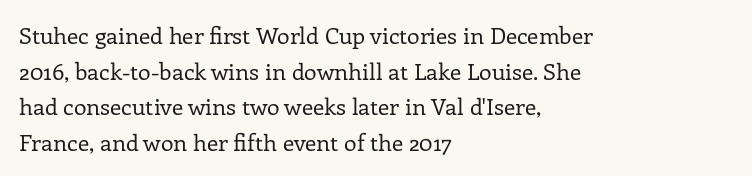
Baseline-to-baseline distance is the conventional proportion of letter height. The passage is arranged the way most books set body copy — flush left. The glyphs are unaccompanied by any horizontal stroke below them. The gaps between neighbouring characters are ordinary and unremarkable.
